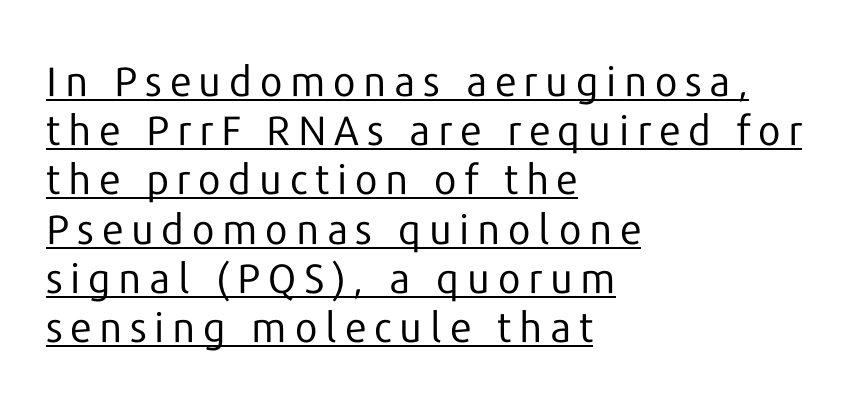
You could not count columns in this text — the font is proportionally spaced. Upright lettering throughout. Compared with a centered layout, this one pins lines to the left instead. The characters are drawn with everyday or finer stroke widths. What kind of face is this? One without serifs — a sans.
